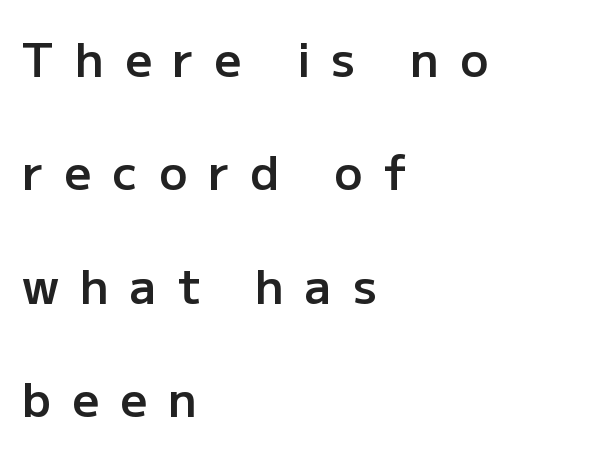
The image shows 47 px semibold sans-serif type, upright; set left-aligned, loose line spacing (2.41x), unusually wide letter spacing (+0.45 em), not underlined; low stroke contrast and a medium x-height.
